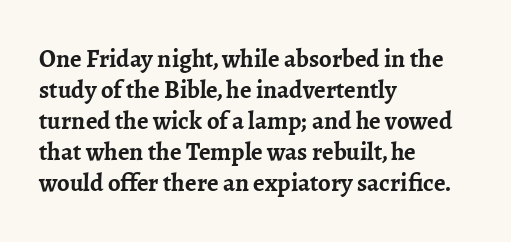
{"italic": "no", "bold": "yes", "underline": "no", "align": "left", "line_spacing_ratio": 1.24, "letter_spacing": "normal", "letter_spacing_em": 0.0, "glyph_px": 25}
